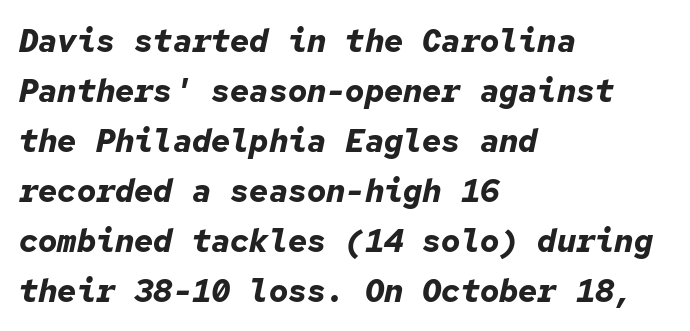
The image shows 32 px bold type, italic (leaning right), monospaced; set left-aligned, normal line spacing (1.56x), normal letter spacing, not underlined; low stroke contrast and a medium x-height.
